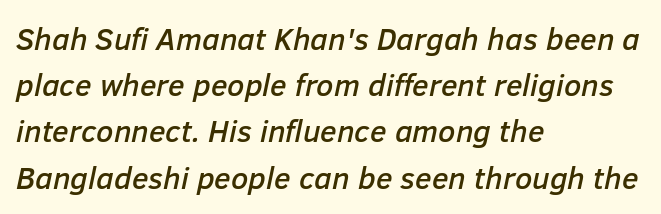
The image shows 31 px text type, italic (leaning right); set left-aligned, normal line spacing (1.49x), normal letter spacing, not underlined; low stroke contrast and a medium x-height.
